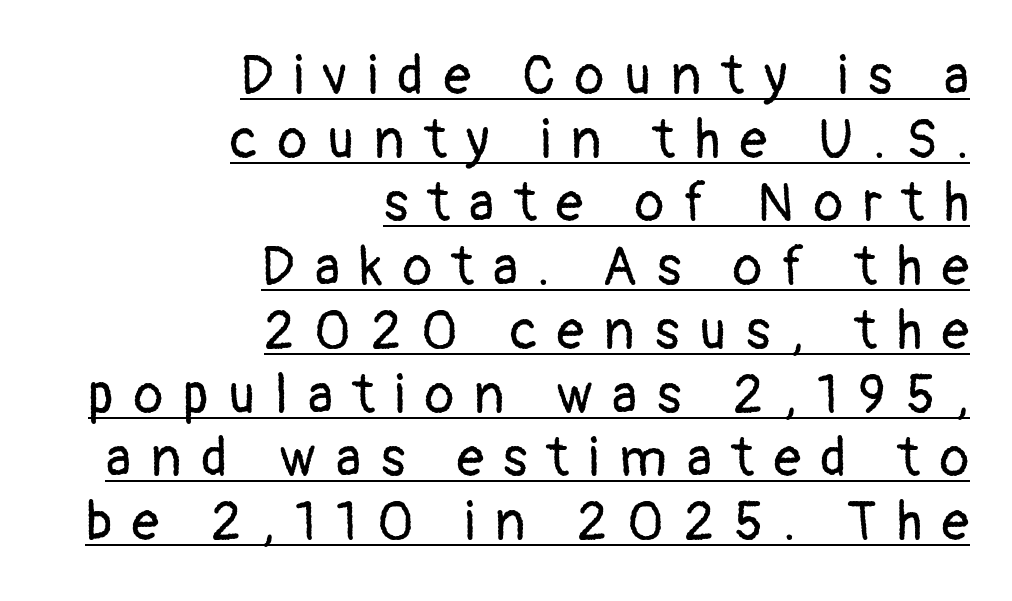
The image shows 54 px regular-weight sans-serif type, upright; set right-aligned, line spacing 1.18x, unusually wide letter spacing (+0.37 em), underlined; low stroke contrast and a medium x-height.
